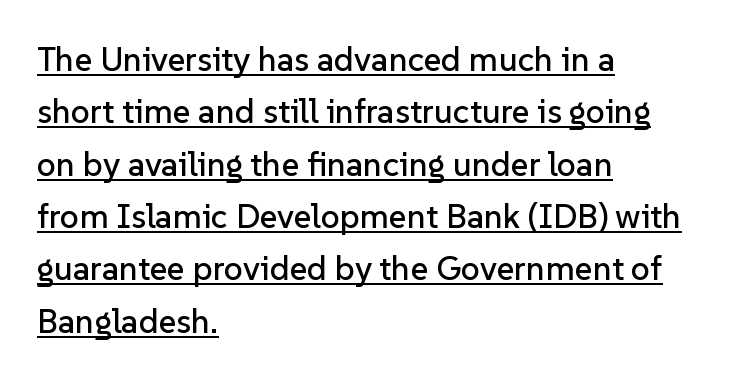
{"serif": "no", "italic": "no", "width": "normal", "stroke_contrast": "low", "x_height": "medium", "monospaced": "no", "underline": "yes", "align": "left", "line_spacing": "normal", "line_spacing_ratio": 1.54, "letter_spacing": "normal", "letter_spacing_em": 0.0, "glyph_px": 34}
